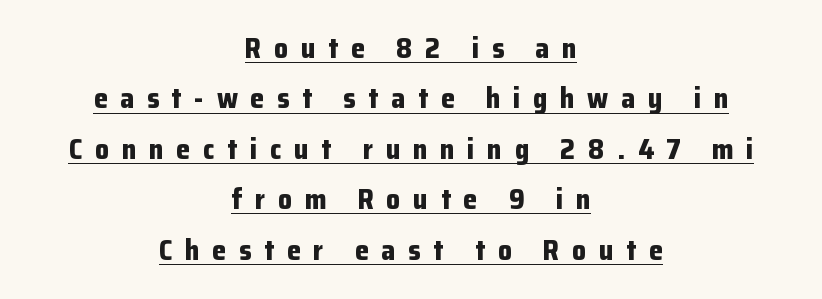
The image shows 28 px bold sans-serif type, upright; set centered, line spacing 1.8x, unusually wide letter spacing (+0.45 em), underlined; low stroke contrast and a medium x-height.
